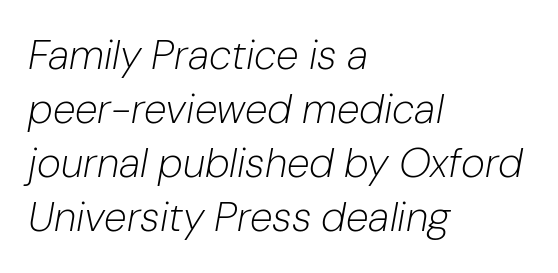
{"italic": "yes", "lean": "right", "slant_degrees": 10, "bold": "no", "weight": "light", "width": "normal", "stroke_contrast": "low", "x_height": "medium", "monospaced": "no", "underline": "no", "align": "left", "line_spacing": "normal", "line_spacing_ratio": 1.32, "letter_spacing": "normal", "letter_spacing_em": 0.0, "glyph_px": 41}
